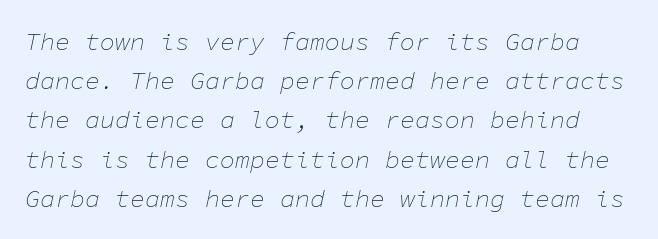
The image shows 25 px text type, italic (leaning right); set normal line spacing (1.57x), normal letter spacing, not underlined.
